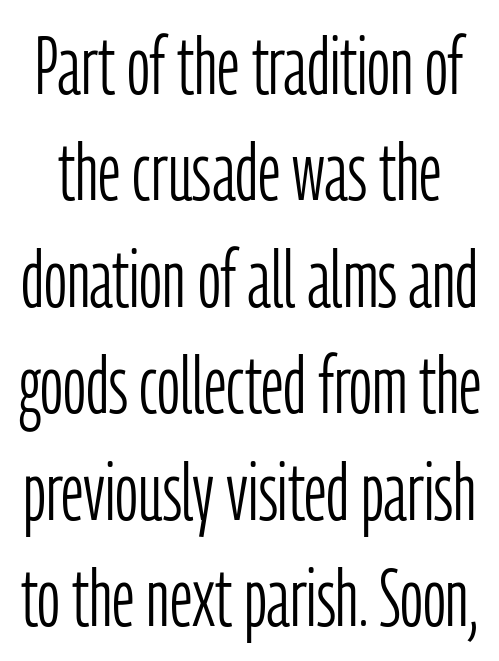
{"serif": "no", "italic": "no", "bold": "no", "weight": "light", "width": "condensed", "stroke_contrast": "low", "x_height": "medium", "monospaced": "no", "underline": "no", "line_spacing": "normal", "line_spacing_ratio": 1.33, "letter_spacing": "normal", "letter_spacing_em": 0.0, "glyph_px": 80}
